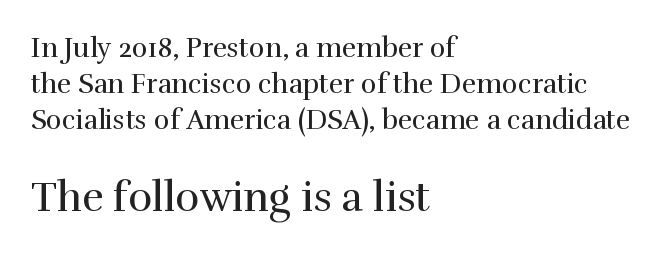
The image shows 41 px regular-weight serif type, upright; set left-aligned, normal line spacing (1.33x), normal letter spacing, not underlined; the second (bottom) block is 1.52x larger; a medium x-height.
